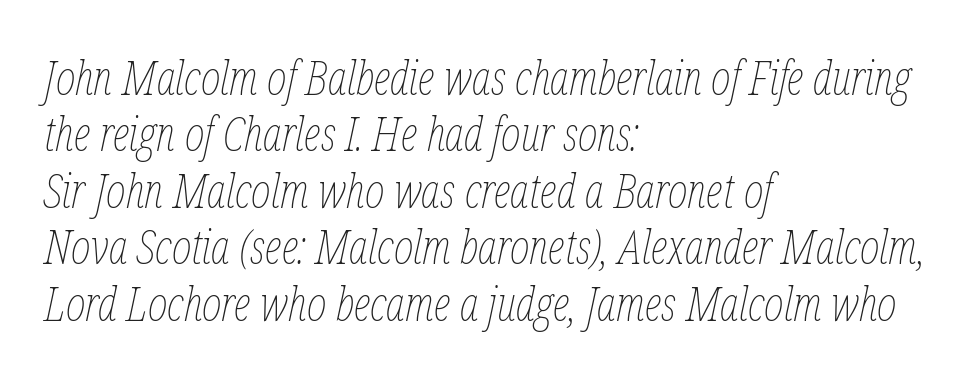
Is the stroke heavy? The answer is a plain regular-or-lighter. Letter spacing: default. Here the designer chose a conventional face with non-uniform glyph widths. A typesetter would mark this as italic. Beneath every word, the page is bare.
